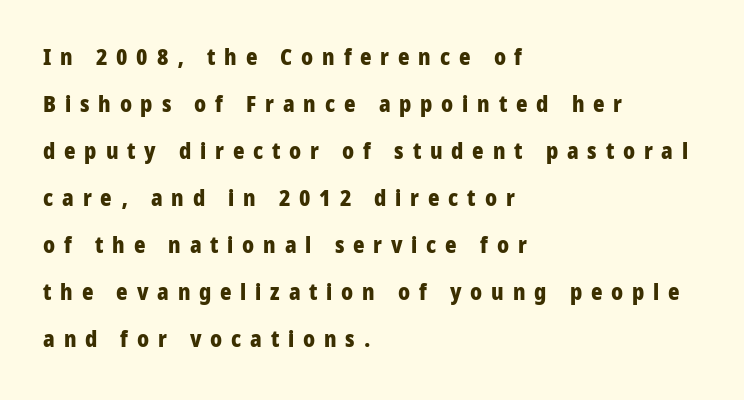
The image shows 22 px bold type, upright; set left-aligned, loose line spacing (2.14x), unusually wide letter spacing (+0.4 em), not underlined.
